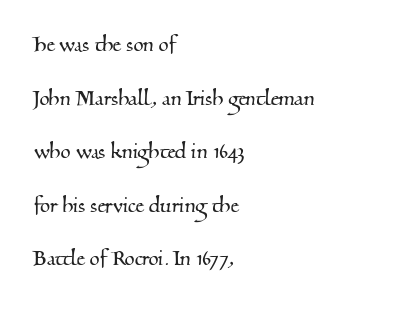
{"underline": "no", "align": "left", "line_spacing": "loose", "line_spacing_ratio": 2.06, "letter_spacing": "normal", "letter_spacing_em": 0.0, "glyph_px": 26}
